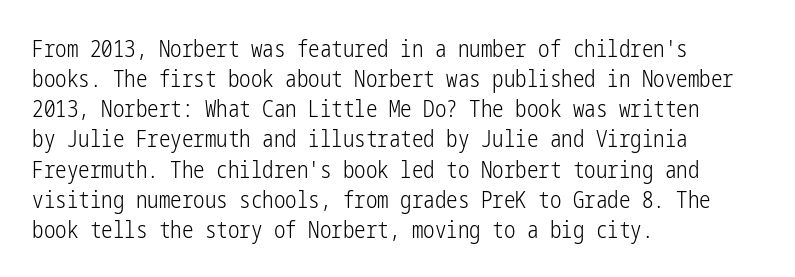
{"italic": "no", "bold": "no", "underline": "no", "align": "left", "line_spacing": "normal", "line_spacing_ratio": 1.31, "letter_spacing": "normal", "letter_spacing_em": 0.0, "glyph_px": 23}
